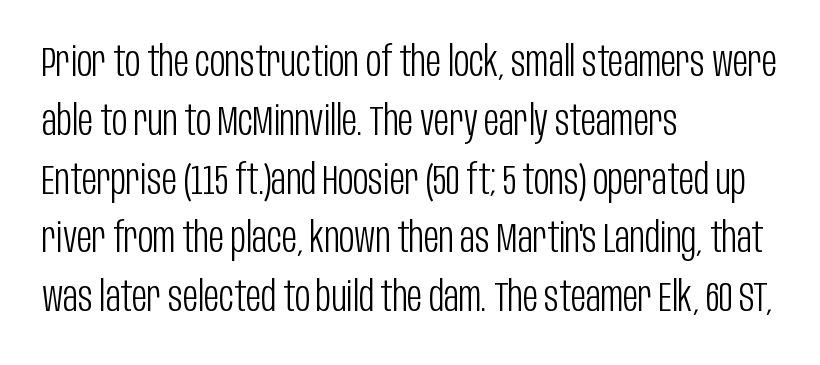
{"serif": "no", "italic": "no", "bold": "no", "weight": "light", "width": "condensed", "stroke_contrast": "low", "x_height": "large", "monospaced": "no", "underline": "no", "align": "left", "line_spacing": "normal", "line_spacing_ratio": 1.4, "letter_spacing": "normal", "letter_spacing_em": 0.0, "glyph_px": 42}
